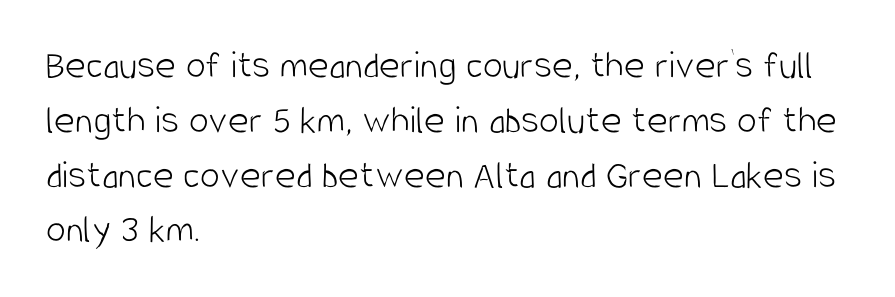
{"serif": "no", "italic": "no", "bold": "no", "weight": "light", "width": "condensed", "stroke_contrast": "low", "x_height": "large", "monospaced": "no", "underline": "no", "align": "left", "line_spacing": "normal", "line_spacing_ratio": 1.37, "letter_spacing": "normal", "letter_spacing_em": 0.0, "glyph_px": 40}
